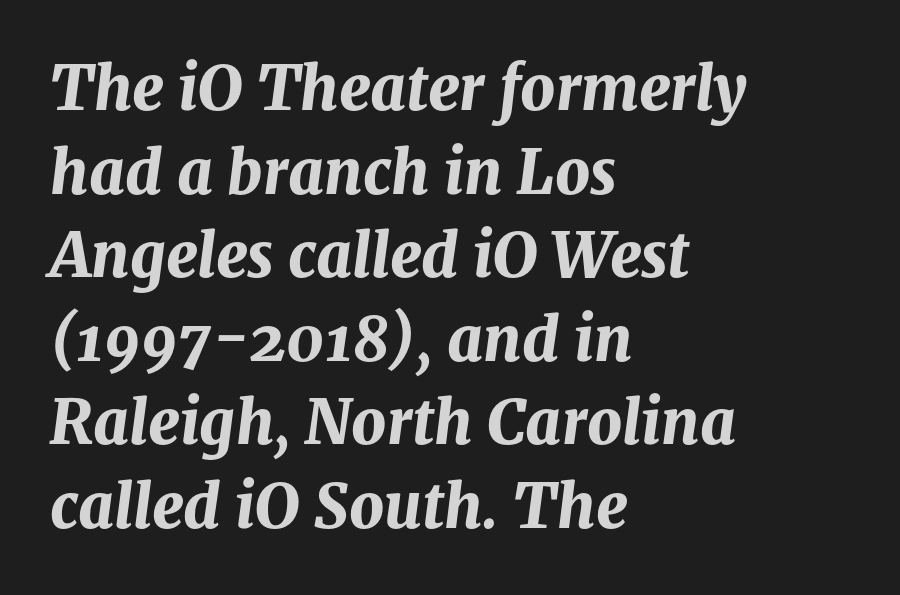
{"italic": "yes", "lean": "right", "slant_degrees": 8, "bold": "yes", "weight": "bold", "width": "normal", "stroke_contrast": "medium", "x_height": "medium", "monospaced": "no", "underline": "no", "align": "left", "line_spacing": "normal", "line_spacing_ratio": 1.37, "letter_spacing": "normal", "letter_spacing_em": 0.0, "glyph_px": 61}
